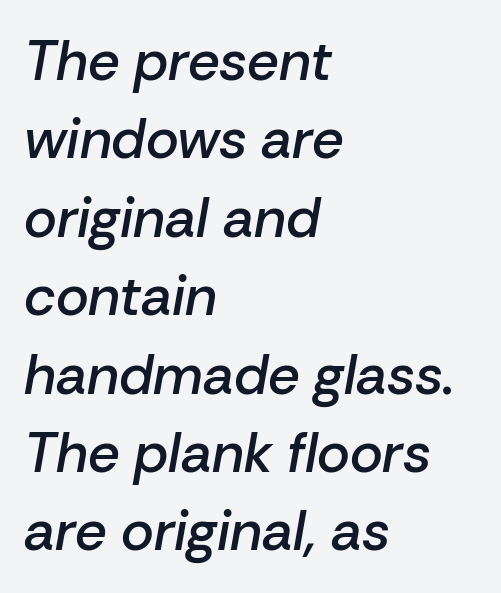
Q: Is the text bold? A: Semi-bold.
Q: Is the text italic (slanted)? A: Yes, it leans right by about 10 degrees.
Q: Is the text underlined? A: No.
Q: How is the paragraph aligned? A: Left-aligned.
Q: Is the spacing between letters normal or unusually wide? A: Normal.
Q: Is the spacing between lines tight, normal or loose? A: Normal.
Q: Width (condensed, normal, or wide)? A: Normal.
Q: Stroke contrast? A: Low.
Q: x-height? A: Medium.
Q: Monospaced? A: No.
